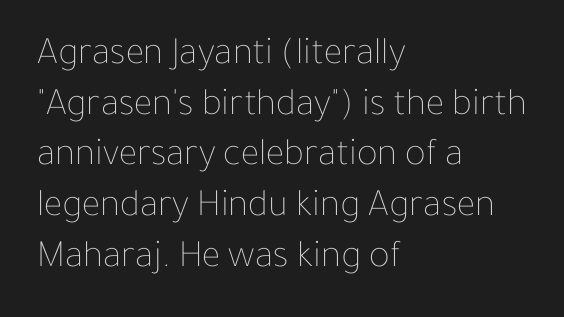
{"italic": "no", "bold": "no", "weight": "thin", "width": "normal", "stroke_contrast": "low", "x_height": "medium", "monospaced": "no", "underline": "no", "align": "left", "line_spacing": "normal", "line_spacing_ratio": 1.3, "letter_spacing": "normal", "letter_spacing_em": 0.0, "glyph_px": 39}
